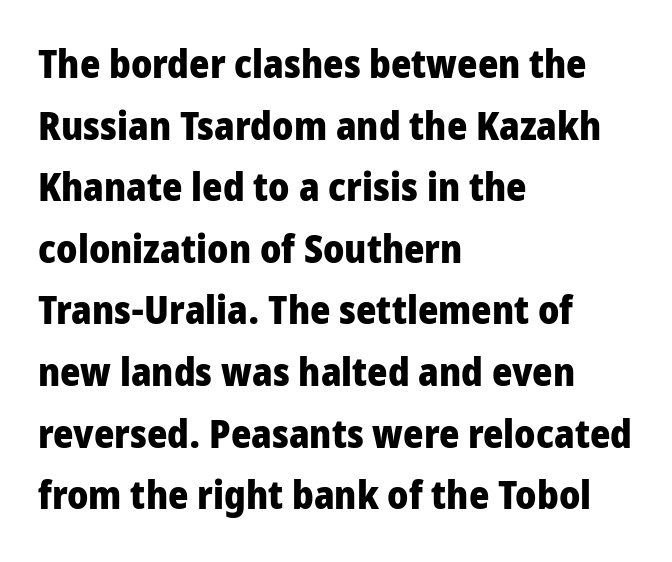
{"serif": "no", "italic": "no", "bold": "yes", "weight": "heavy", "width": "condensed", "stroke_contrast": "low", "x_height": "large", "monospaced": "no", "underline": "no", "align": "left", "line_spacing": "normal", "line_spacing_ratio": 1.58, "letter_spacing": "normal", "letter_spacing_em": 0.0, "glyph_px": 39}
